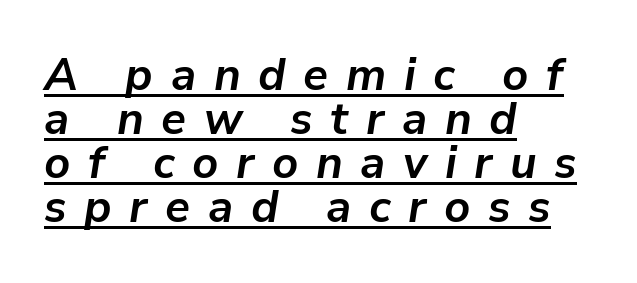
These lines are rendered in a variable-pitch font. The typesetter chose a ragged-right arrangement here. Has an underline been added? It has. The tracking reads as deliberately expanded to a designer's eye. How heavy is the stroke? Heavy — this is a bold. Tightly led — the rows are bunched.
